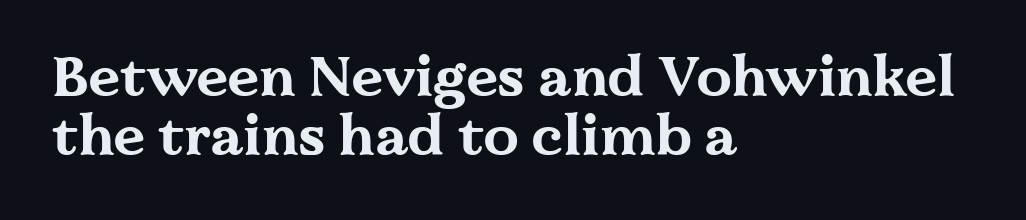
The image shows 56 px bold, wide serif type, upright; set left-aligned, tight line spacing (1.05x), normal letter spacing, not underlined; medium stroke contrast and a medium x-height.
